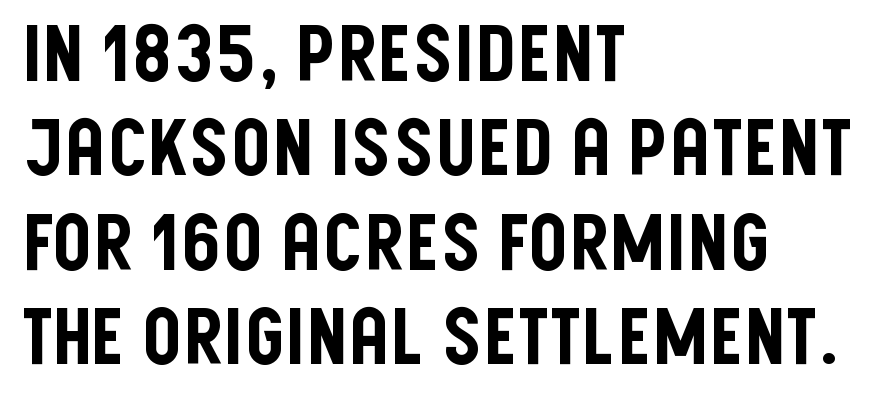
No extra tracking has been applied to these lines. Every row of glyphs begins at an identical x-position on the left. Italic? Not at all — the glyphs are vertical. Descenders hang freely into open space. You could not count columns in this text — the font is proportionally spaced.
